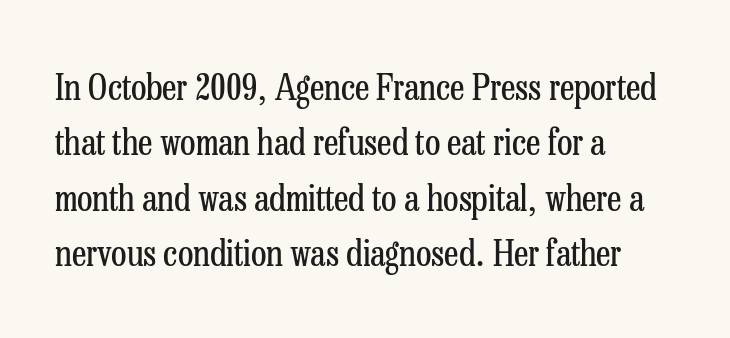
Line starts are locked; line ends wander. The weight would be labelled regular, book, light, or lighter still. Is there any slant? The stems are plumb. Does the type have serifs? Yes, each stem ends in a small foot.
